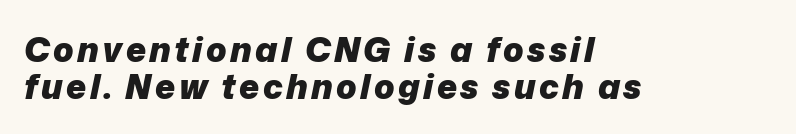
{"italic": "yes", "lean": "right", "slant_degrees": 12, "bold": "yes", "weight": "heavy", "width": "normal", "stroke_contrast": "low", "x_height": "medium", "monospaced": "no", "underline": "no", "align": "left", "line_spacing": "tight", "line_spacing_ratio": 1.08, "glyph_px": 34}
